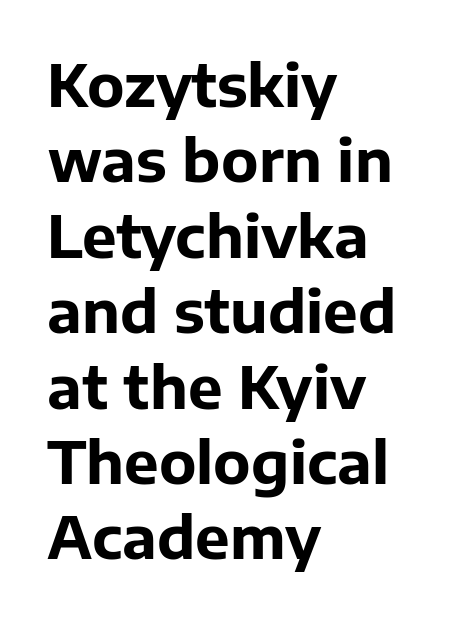
{"serif": "no", "italic": "no", "bold": "yes", "weight": "bold", "width": "normal", "stroke_contrast": "low", "x_height": "medium", "monospaced": "no", "underline": "no", "align": "left", "line_spacing": "normal", "line_spacing_ratio": 1.3, "letter_spacing": "normal", "letter_spacing_em": 0.0, "glyph_px": 58}
